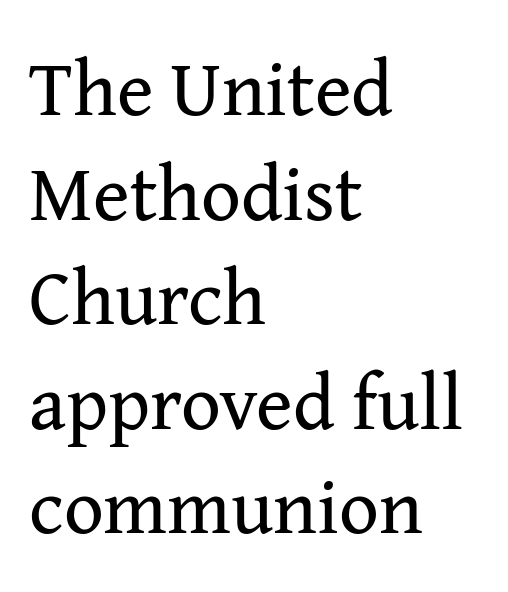
The image shows 78 px regular-weight serif type, upright; set left-aligned, normal line spacing (1.34x), normal letter spacing, not underlined; medium stroke contrast and a medium x-height.
